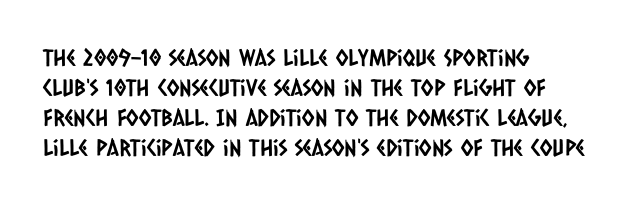
{"underline": "no", "align": "left", "line_spacing": "normal", "line_spacing_ratio": 1.3, "letter_spacing": "normal", "letter_spacing_em": 0.0, "glyph_px": 23}
